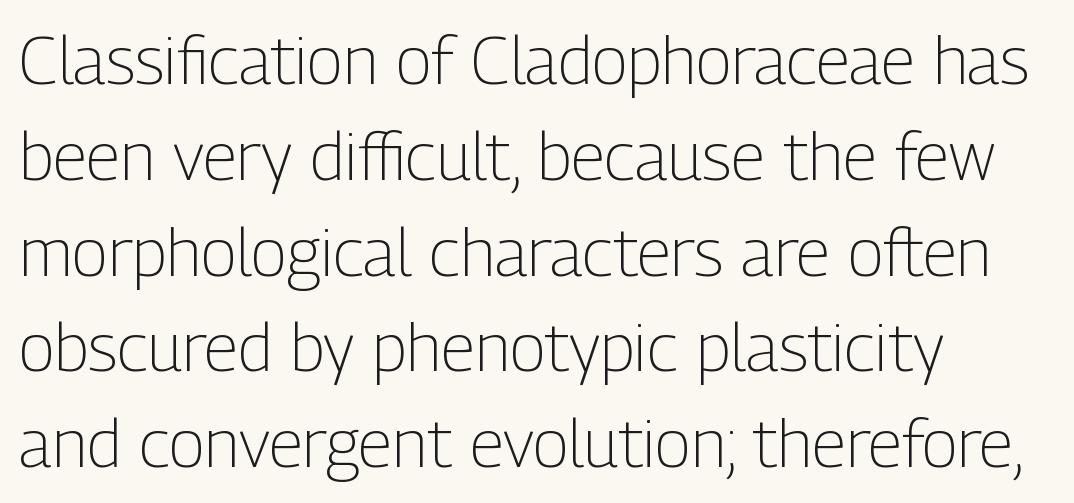
{"serif": "no", "italic": "no", "bold": "no", "weight": "light", "width": "condensed", "stroke_contrast": "low", "x_height": "medium", "monospaced": "no", "underline": "no", "align": "left", "line_spacing": "normal", "line_spacing_ratio": 1.43, "letter_spacing": "normal", "letter_spacing_em": 0.0, "glyph_px": 67}
